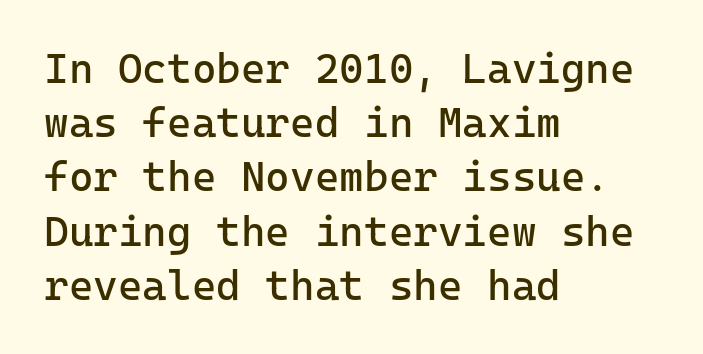
The letters carry no serifs — their stems end cleanly without finishing strokes. Is there much room between lines? A standard amount, neither cramped nor airy. Every character here occupies the same horizontal width, giving the sample a typewriter-like rhythm. All the whitespace from short lines collects on the right. You could call the tracking neutral — neither tight nor loose.
